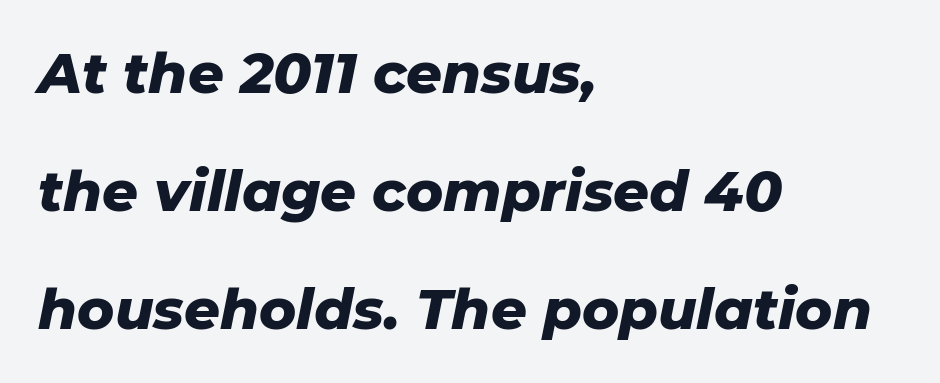
The image shows 56 px heavy type, italic (leaning right); set left-aligned, loose line spacing (2.11x), normal letter spacing, not underlined; low stroke contrast and a medium x-height.
